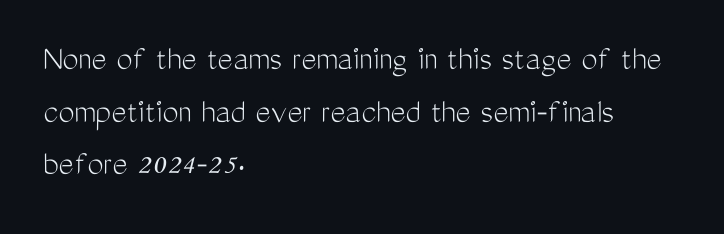
The letters carry no serifs — their stems end cleanly without finishing strokes. The font's upright variant was chosen for this text. Horizontally, the lines are justified to the leading edge only. These lines are rendered in a variable-pitch font. Descender tails drop into unmarked territory. Counters stay open thanks to moderate or lighter strokes.
